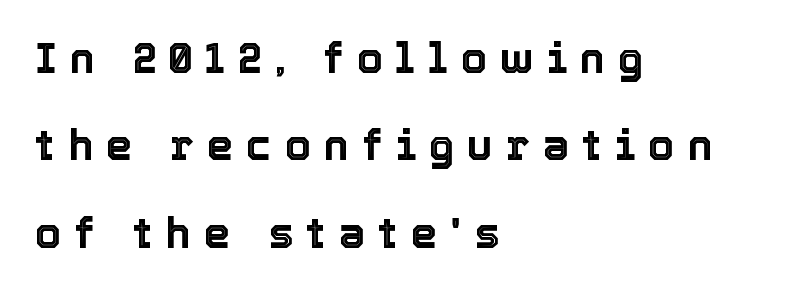
Each line starts at the same left margin while the right side varies. Students, note that the glyphs here are deliberately spaced far apart. The lines are spread far apart with generous leading. Letters rest on an invisible, unmarked baseline. Character widths vary here, with narrow letters taking less room than wide ones. The letters stand straight up with perfectly vertical stems.
